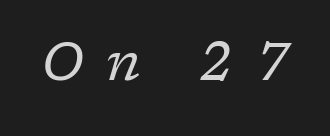
Words appear elongated and porous because spacing is wide. The weight tops out at a normal text grade. The area under the type is left untouched. Slanted lettering throughout.
